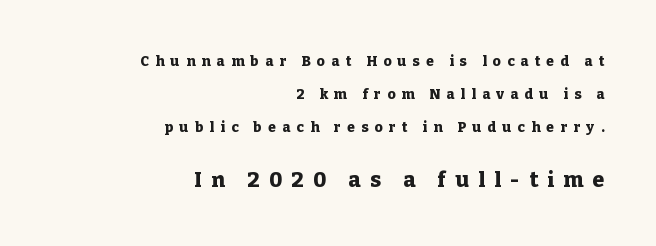
Q: Is the text bold? A: Yes.
Q: Is the text italic (slanted)? A: No, it is upright.
Q: Is the text underlined? A: No.
Q: How is the paragraph aligned? A: Right-aligned.
Q: Is the spacing between letters normal or unusually wide? A: Unusually wide.
Q: Is the spacing between lines tight, normal or loose? A: Loose.
Q: Which block of text is set in a larger size, the first (top) or the second (bottom)? A: The second (bottom) one.
